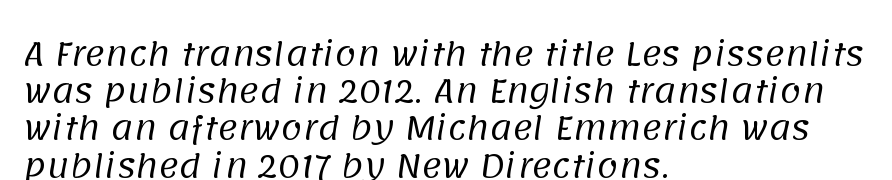
{"serif": "no", "bold": "no", "weight": "regular", "width": "normal", "stroke_contrast": "low", "x_height": "large", "monospaced": "no", "underline": "no", "align": "left", "line_spacing_ratio": 1.2, "letter_spacing": "normal", "letter_spacing_em": 0.0, "glyph_px": 31}
